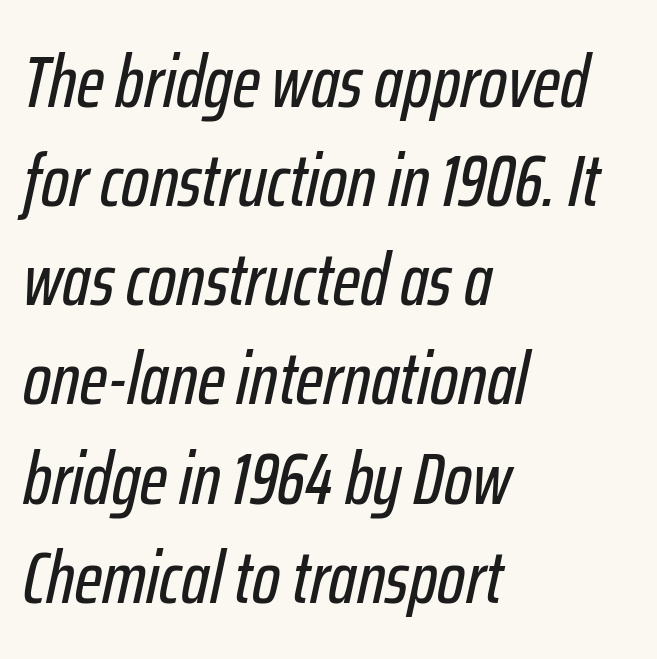
The passage shown is typed in a proportional face where columns would drift. The compositor pushed each line to the left boundary. Italic? Definitely — the glyphs are oblique. The space beneath each line is pristine and unruled. Nothing unusual about the tracking: characters are spaced as the font intends. Rows of type keep a routine distance in the vertical direction.
